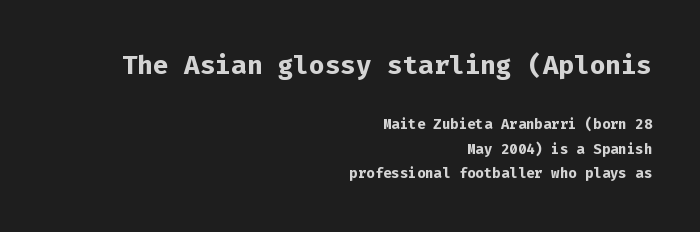
It's the straight-up-and-down kind of type. In CSS terms this would be text-align: right. Caption: upper text group enlarged, lower text group reduced. Students, this is bold: see how much ink each stroke carries.
